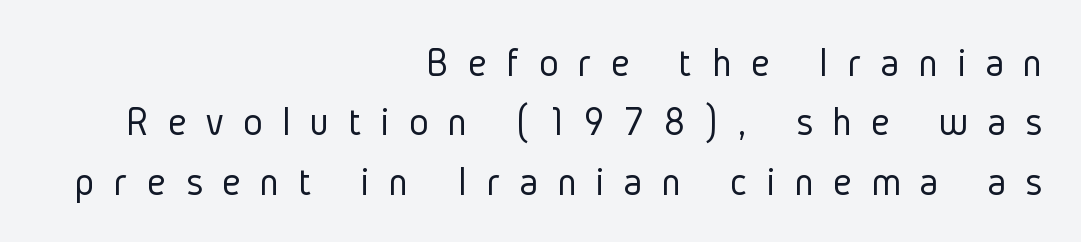
{"serif": "no", "italic": "no", "bold": "no", "weight": "light", "width": "condensed", "stroke_contrast": "low", "x_height": "medium", "monospaced": "no", "underline": "no", "align": "right", "line_spacing": "normal", "line_spacing_ratio": 1.45, "letter_spacing": "wide", "letter_spacing_em": 0.48, "glyph_px": 41}
